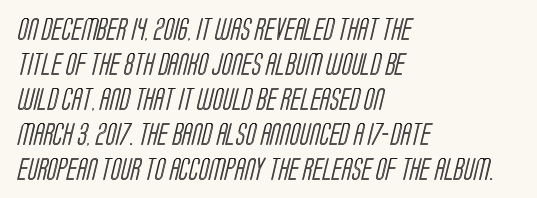
Line starts are locked; line ends wander. Summary of vertical rhythm: regular, with standard interline spacing. What stands out about the letter spacing? Nothing — it is the standard amount. Each row of text sits above clean, open space.
